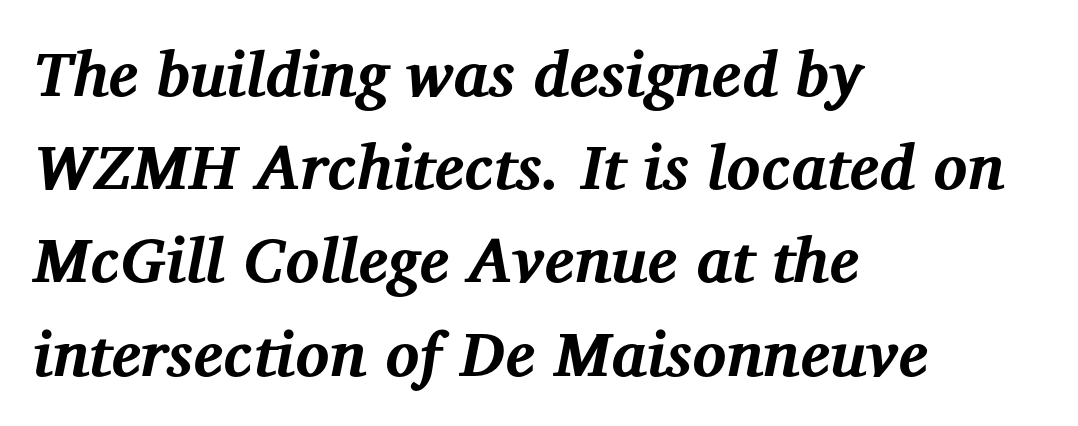
{"serif": "yes", "italic": "yes", "lean": "right", "slant_degrees": 12, "bold": "yes", "weight": "bold", "width": "normal", "stroke_contrast": "medium", "x_height": "medium", "monospaced": "no", "underline": "no", "align": "left", "line_spacing": "normal", "line_spacing_ratio": 1.48, "letter_spacing": "normal", "letter_spacing_em": 0.0, "glyph_px": 63}
